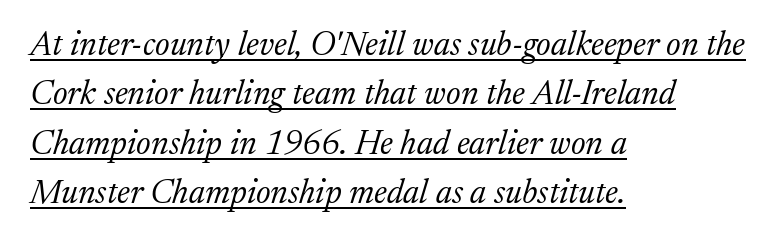
The axis of the letterforms is tilted away from vertical. The characters display serif detailing at their extremities. Compared with a typical body face, this is equally light or lighter still. Do the characters align in a grid? No, the font is proportional. The lines sit at an ordinary, default distance from one another. Tracking here is standard; glyphs follow each other at the usual distance.
